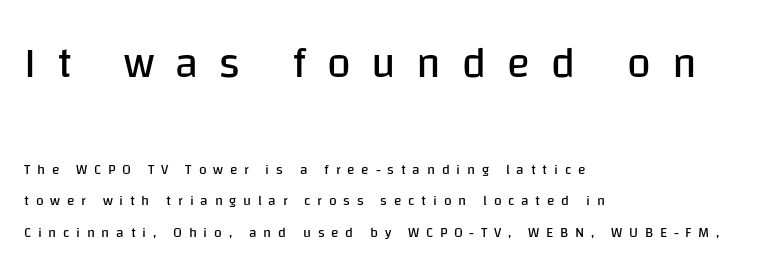
The image shows 43 px regular-weight sans-serif type, upright; set left-aligned, loose line spacing (2.26x), unusually wide letter spacing (+0.48 em), not underlined; the first (top) block is 3.07x larger; low stroke contrast and a large x-height.
